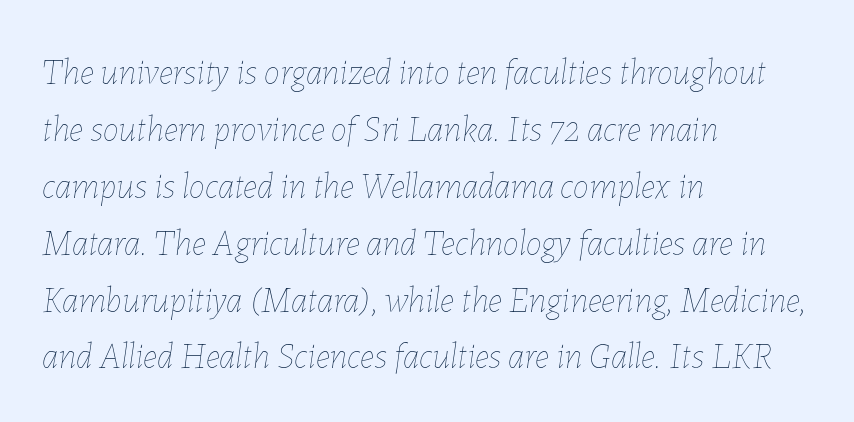
The image shows 36 px thin type, italic (leaning right); set left-aligned, normal line spacing (1.58x), normal letter spacing, not underlined; low stroke contrast and a medium x-height.
